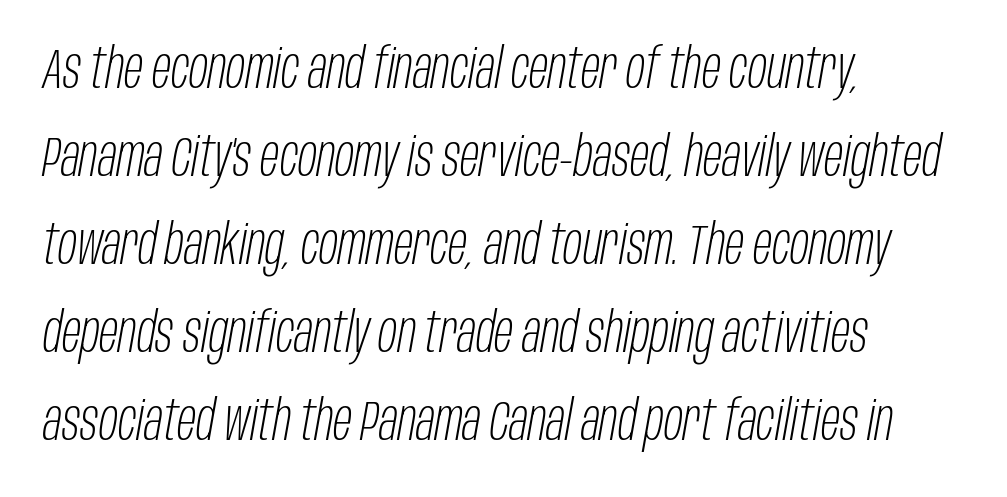
Heft: none added — not bold. No extra tracking has been applied to these lines. If you drew a line through each stem, it would be angled. Proportional: the letters do not fall into vertical columns. The words here are not underlined. This sample keeps an unexceptional amount of space between lines.
